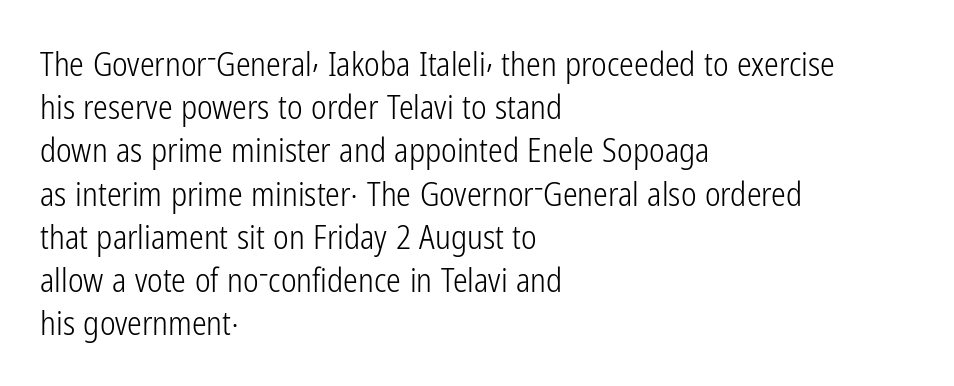
This rendering employs a face without finishing strokes, i.e., a sans-serif. The strip under each line holds only bare page. Where is the straight margin? On the left. Glyph-to-glyph distance matches everyday printed text. Here the designer chose a conventional face with non-uniform glyph widths.
